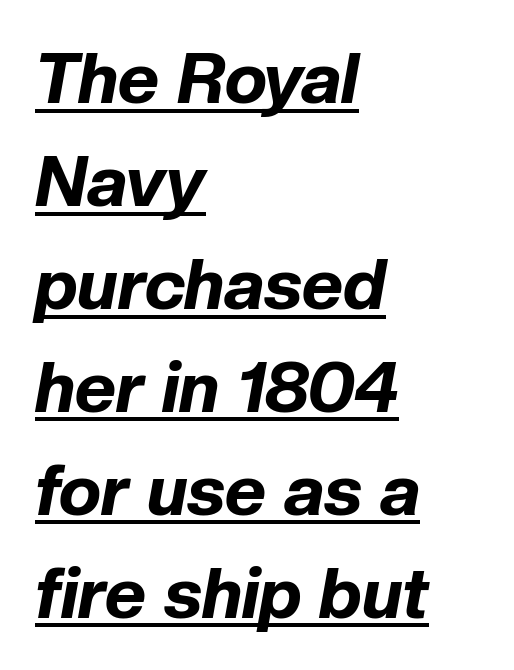
{"italic": "yes", "lean": "right", "slant_degrees": 10, "bold": "yes", "weight": "bold", "width": "normal", "stroke_contrast": "low", "x_height": "medium", "monospaced": "no", "underline": "yes", "align": "left", "line_spacing": "normal", "line_spacing_ratio": 1.45, "letter_spacing": "normal", "letter_spacing_em": 0.0, "glyph_px": 71}
